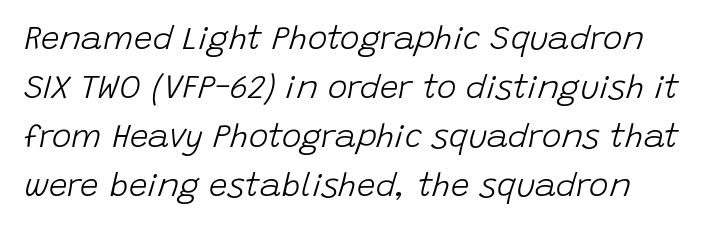
The face used here is rendered with its standard letterfit. Whoever set this chose a conventional vertical rhythm. Bold? No — there's no thickening of the strokes. The paragraph shown leans on its left margin. A typesetter would call this proportional, since set widths differ per character. When letters slant like this, we call the style italic.
